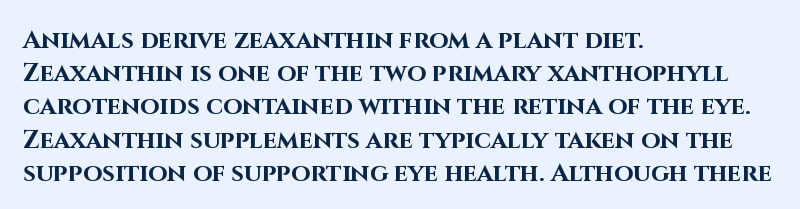
The image shows 25 px bold type, upright; set left-aligned, normal line spacing (1.33x), normal letter spacing, not underlined.
